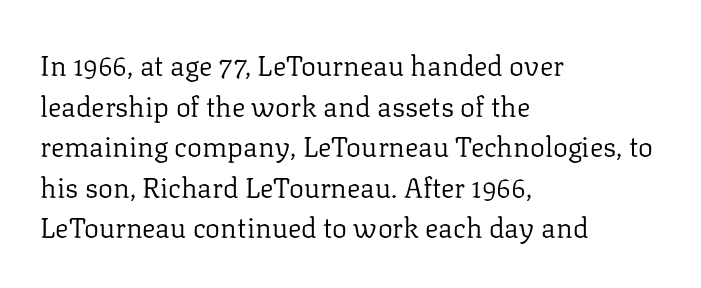
{"serif": "yes", "italic": "no", "bold": "no", "weight": "regular", "width": "normal", "stroke_contrast": "low", "x_height": "medium", "monospaced": "no", "underline": "no", "align": "left", "line_spacing": "normal", "line_spacing_ratio": 1.45, "letter_spacing": "normal", "letter_spacing_em": 0.0, "glyph_px": 28}
